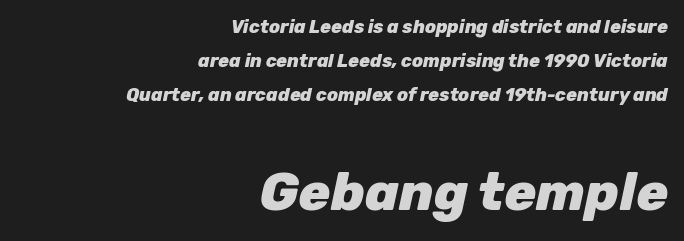
Designer's note — italics engaged. Character widths vary here, with narrow letters taking less room than wide ones. Chunky letters — that's bold for sure. The passage shown begins with its smaller block and ends with its larger one. Short and long lines alike share a common ending point at right. The letters sit at their default tracking, neither squeezed nor spread.
